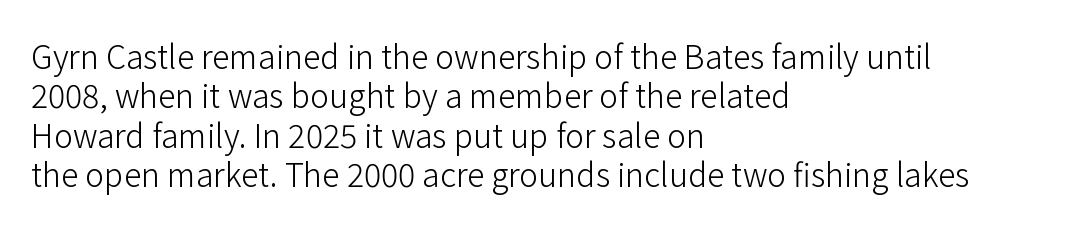
Q: Is the text bold? A: No.
Q: Is the text italic (slanted)? A: No, it is upright.
Q: Is the typeface a serif or a sans-serif typeface? A: Sans-serif.
Q: Is the text underlined? A: No.
Q: How is the paragraph aligned? A: Left-aligned.
Q: Is the spacing between letters normal or unusually wide? A: Normal.
Q: Width (condensed, normal, or wide)? A: Normal.
Q: Stroke contrast? A: Low.
Q: x-height? A: Medium.
Q: Monospaced? A: No.
